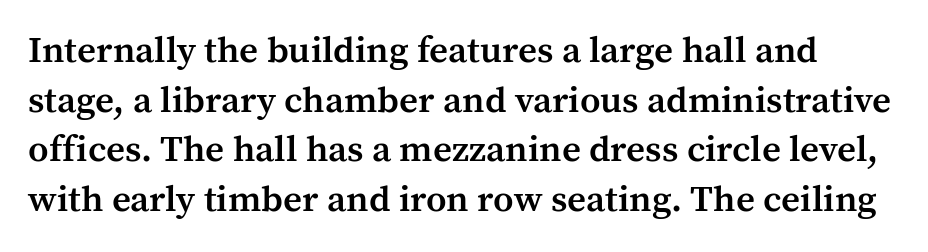
{"serif": "yes", "italic": "no", "bold": "semi", "weight": "semibold", "width": "normal", "stroke_contrast": "medium", "x_height": "medium", "monospaced": "no", "underline": "no", "line_spacing": "normal", "line_spacing_ratio": 1.34, "letter_spacing": "normal", "letter_spacing_em": 0.0, "glyph_px": 37}
